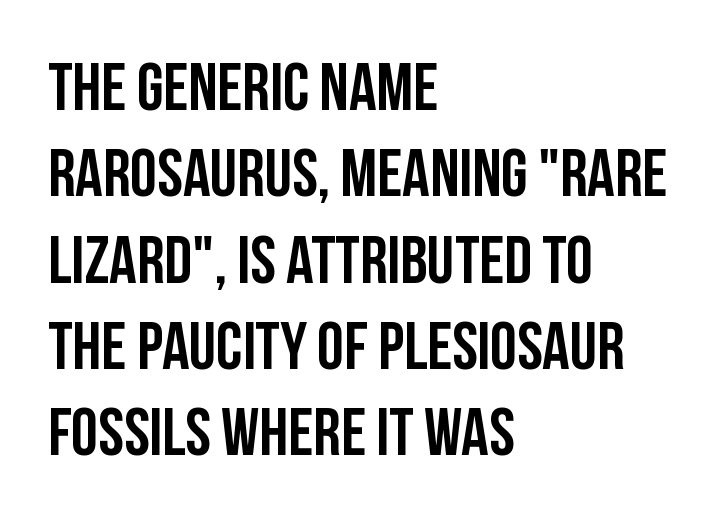
{"serif": "no", "italic": "no", "width": "condensed", "stroke_contrast": "low", "x_height": "large", "monospaced": "no", "underline": "no", "align": "left", "line_spacing": "normal", "line_spacing_ratio": 1.27, "letter_spacing": "normal", "letter_spacing_em": 0.0, "glyph_px": 68}
